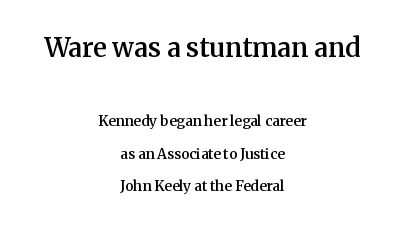
{"italic": "no", "bold": "semi", "underline": "no", "align": "center", "line_spacing": "loose", "line_spacing_ratio": 2.32, "letter_spacing": "normal", "letter_spacing_em": 0.0, "larger_block": "first", "size_ratio": 1.86, "glyph_px": 26}
